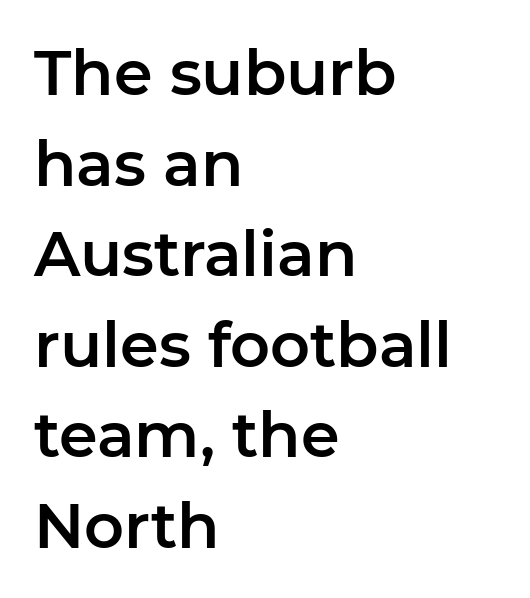
The image shows 62 px sans-serif type, upright; set left-aligned, normal line spacing (1.46x), normal letter spacing, not underlined; low stroke contrast and a medium x-height.
